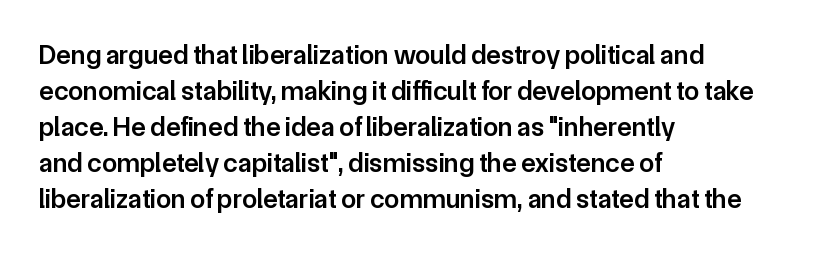
The image shows 27 px text type, upright; set left-aligned, normal line spacing (1.33x), normal letter spacing, not underlined.
